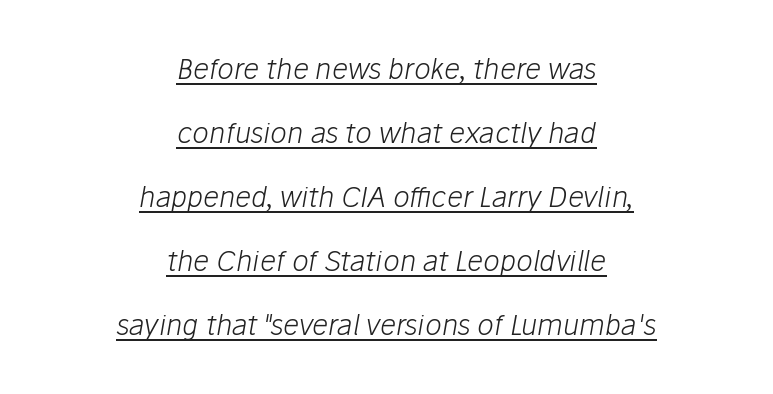
{"italic": "yes", "lean": "right", "slant_degrees": 10, "bold": "no", "weight": "light", "width": "normal", "stroke_contrast": "low", "x_height": "medium", "monospaced": "no", "underline": "yes", "align": "center", "line_spacing": "loose", "line_spacing_ratio": 2.29, "letter_spacing": "normal", "letter_spacing_em": 0.0, "glyph_px": 28}
